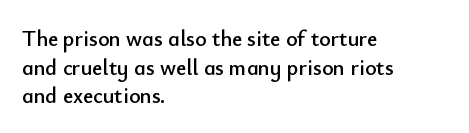
A normal amount of white space separates one row of letters from the next. Unmarked baselines from the first word to the last. These lines were composed using upright roman letters. Compared with typical body copy, the letter spacing here is the same. Line beginnings align vertically; line endings do not.
